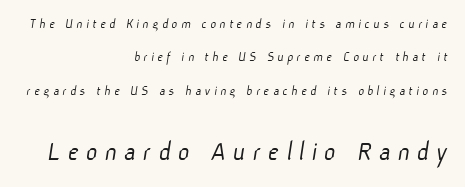
The image shows 28 px light sans-serif type; set right-aligned, loose line spacing (2.38x), unusually wide letter spacing (+0.25 em), not underlined; the second (bottom) block is 2.0x larger; low stroke contrast and a medium x-height.
